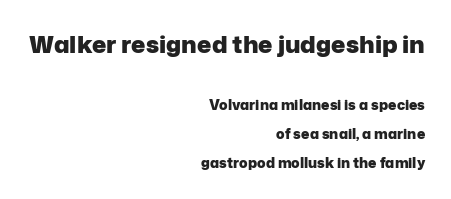
The image shows 24 px bold type, upright; set right-aligned, loose line spacing (2.05x), normal letter spacing, not underlined; the first (top) block is 1.71x larger.
